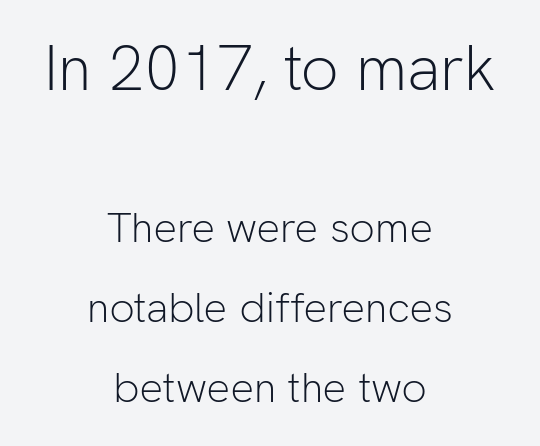
{"serif": "no", "italic": "no", "bold": "no", "weight": "light", "width": "normal", "stroke_contrast": "low", "x_height": "medium", "monospaced": "no", "underline": "no", "align": "center", "line_spacing": "loose", "line_spacing_ratio": 1.91, "letter_spacing": "normal", "letter_spacing_em": 0.0, "larger_block": "first", "size_ratio": 1.5, "glyph_px": 63}
